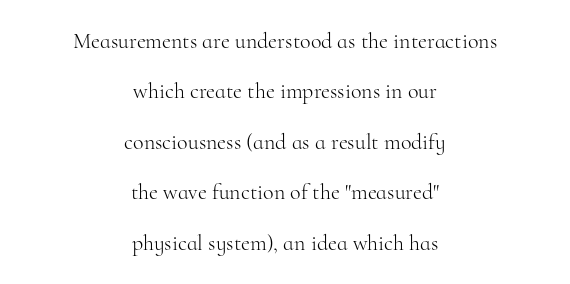
The image shows 22 px text type, upright; set centered, loose line spacing (2.29x), normal letter spacing, not underlined.
